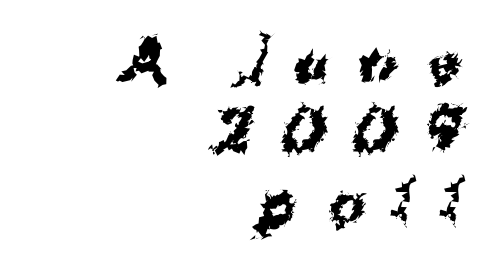
{"serif": "no", "bold": "yes", "weight": "bold", "width": "normal", "stroke_contrast": "medium", "x_height": "medium", "monospaced": "no", "underline": "no", "align": "right", "line_spacing": "normal", "line_spacing_ratio": 1.27, "letter_spacing": "wide", "letter_spacing_em": 0.5, "glyph_px": 56}
